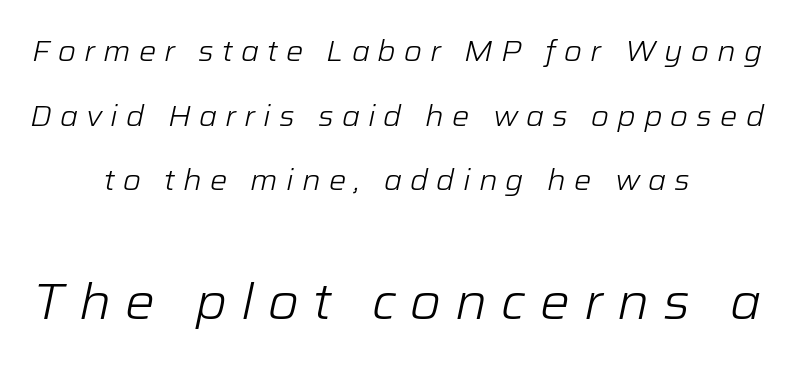
Q: Is the text bold? A: No.
Q: Is the text italic (slanted)? A: Yes, it leans right by about 12 degrees.
Q: Is the text underlined? A: No.
Q: How is the paragraph aligned? A: Centered.
Q: Is the spacing between letters normal or unusually wide? A: Unusually wide.
Q: Is the spacing between lines tight, normal or loose? A: Loose.
Q: Which block of text is set in a larger size, the first (top) or the second (bottom)? A: The second (bottom) one.
Q: Width (condensed, normal, or wide)? A: Normal.
Q: Stroke contrast? A: Low.
Q: x-height? A: Medium.
Q: Monospaced? A: No.
